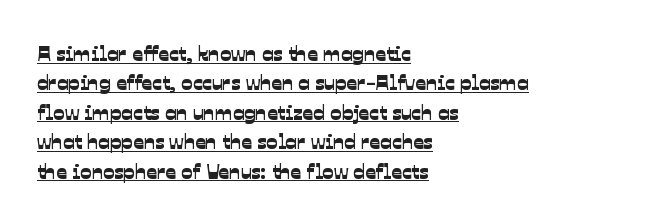
Underlined type. Short and long lines alike share a common starting point at left. The passage shown stacks its lines at a standard gap. Students, note that the glyphs here touch the page at normal intervals.
